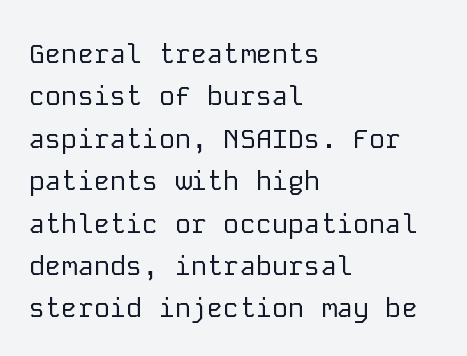
{"italic": "no", "bold": "no", "underline": "no", "align": "left", "line_spacing": "normal", "line_spacing_ratio": 1.57, "letter_spacing": "normal", "letter_spacing_em": 0.0, "glyph_px": 27}
